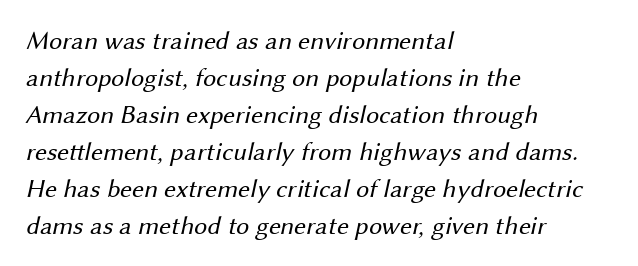
Q: Is the text bold? A: No.
Q: Is the text underlined? A: No.
Q: How is the paragraph aligned? A: Left-aligned.
Q: Is the spacing between letters normal or unusually wide? A: Normal.
Q: Is the spacing between lines tight, normal or loose? A: Normal.
